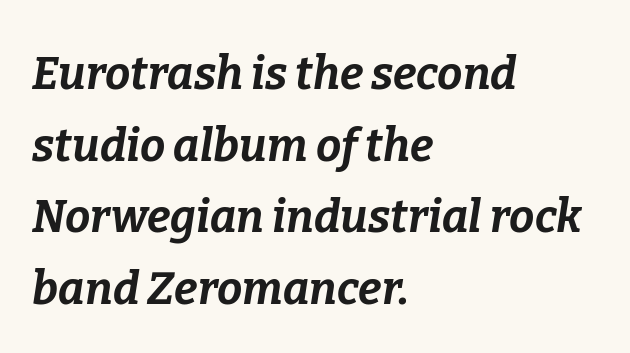
Words float on clear page, feet unadorned. I'd describe the lettering as bold — thick and assertive. Teacher's note: observe the even left margin — that is flush-left alignment. This block has exactly the height ordinary leading produces. Nothing unusual about the tracking: characters are spaced as the font intends.
